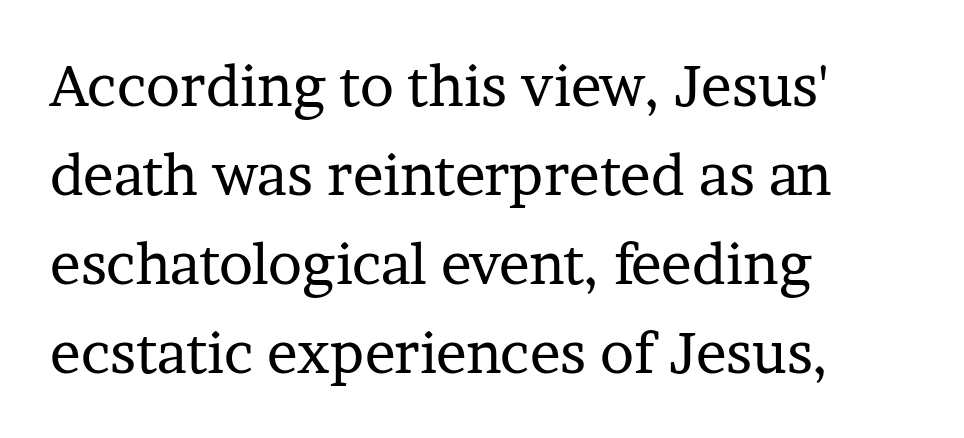
The image shows 57 px regular-weight serif type, upright; set left-aligned, normal line spacing (1.56x), normal letter spacing, not underlined; low stroke contrast and a medium x-height.
